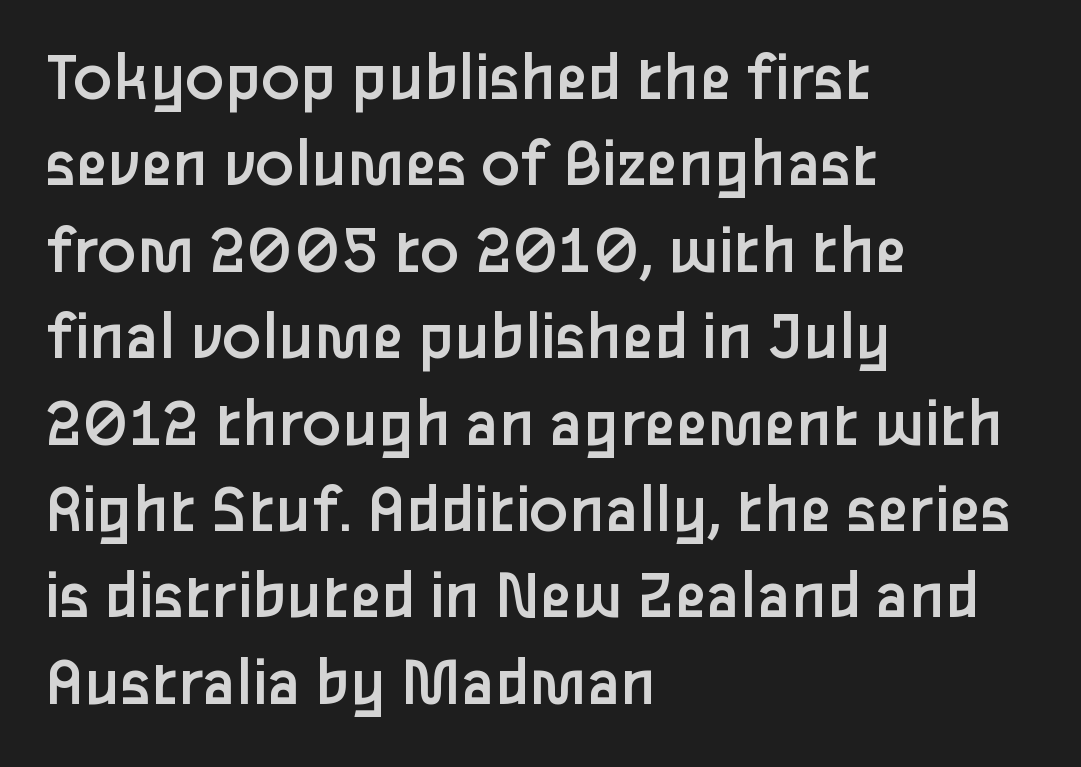
The image shows 72 px regular-weight sans-serif type, upright; set left-aligned, line spacing 1.2x, normal letter spacing, not underlined; low stroke contrast and a medium x-height.
